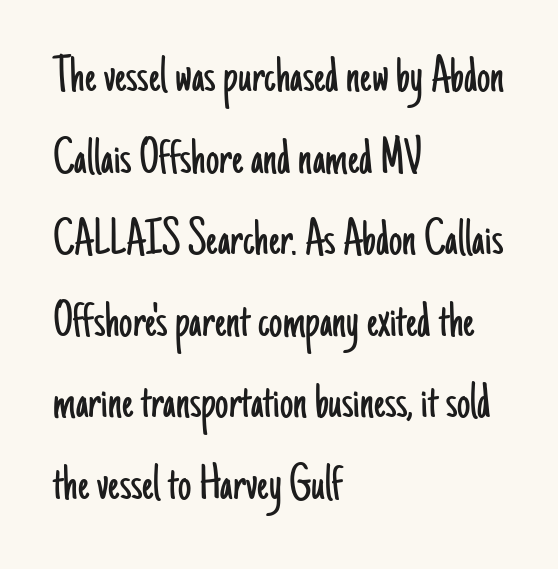
Left-aligned paragraph, ragged on the right. Is the type heavy? It reads as light-to-regular instead. This sample keeps an unexceptional amount of space between lines. Every character sits straight up, as roman type does.
